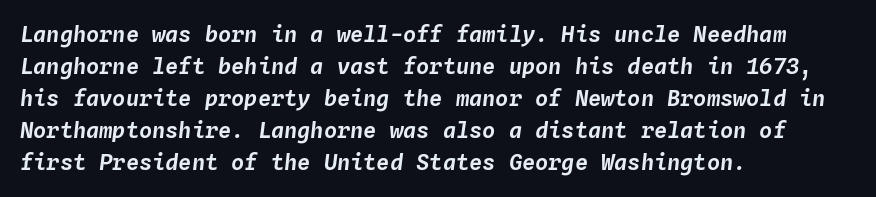
The image shows 22 px text type, italic (leaning right); set left-aligned, normal line spacing (1.46x), normal letter spacing, not underlined.
